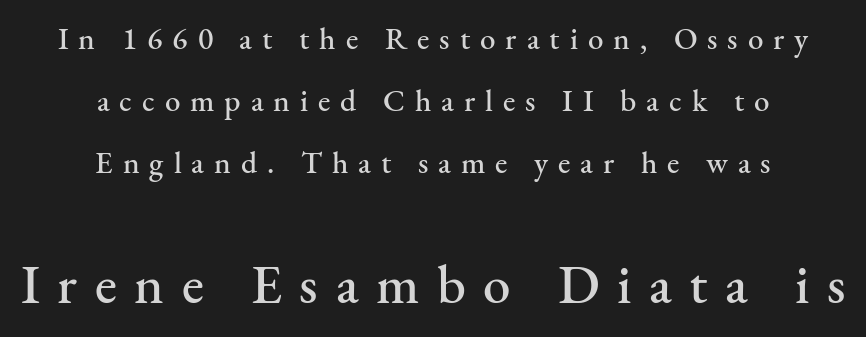
{"serif": "yes", "italic": "no", "width": "normal", "stroke_contrast": "medium", "x_height": "small", "monospaced": "no", "underline": "no", "align": "center", "line_spacing": "loose", "line_spacing_ratio": 2.0, "letter_spacing": "wide", "letter_spacing_em": 0.32, "larger_block": "second", "size_ratio": 1.77, "glyph_px": 55}
